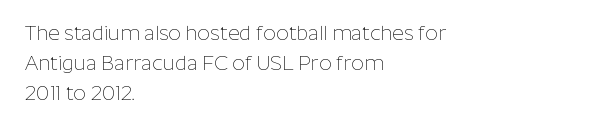
{"italic": "no", "bold": "no", "underline": "no", "align": "left", "line_spacing": "normal", "line_spacing_ratio": 1.49, "letter_spacing": "normal", "letter_spacing_em": 0.0, "glyph_px": 20}
